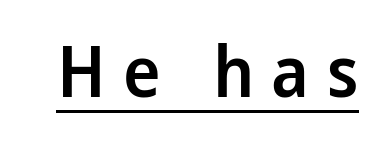
Q: Is the text bold? A: Semi-bold.
Q: Is the text italic (slanted)? A: No, it is upright.
Q: Is the typeface a serif or a sans-serif typeface? A: Sans-serif.
Q: Is the text underlined? A: Yes.
Q: Is the spacing between letters normal or unusually wide? A: Unusually wide.
Q: Width (condensed, normal, or wide)? A: Condensed.
Q: Stroke contrast? A: Low.
Q: x-height? A: Large.
Q: Monospaced? A: No.
